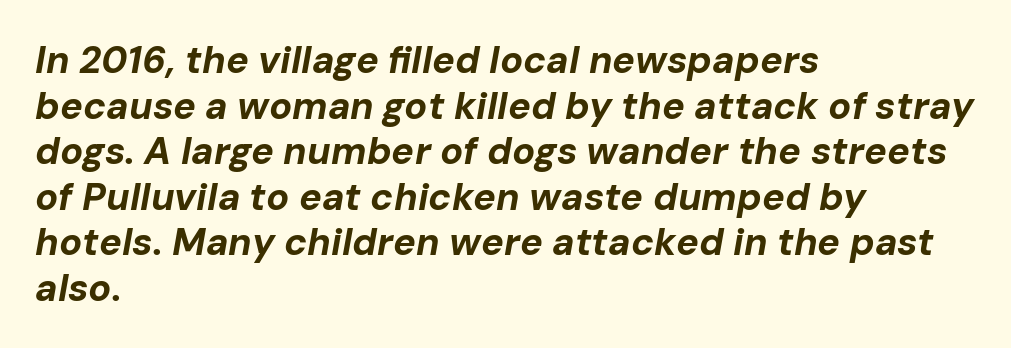
The face used here has a pronounced slope to its letters. A student would call this left alignment; a typographer would say flush left, rag right. The rendering uses natural spacing where letterforms have individual widths. The passage shown is not underscored anywhere.
